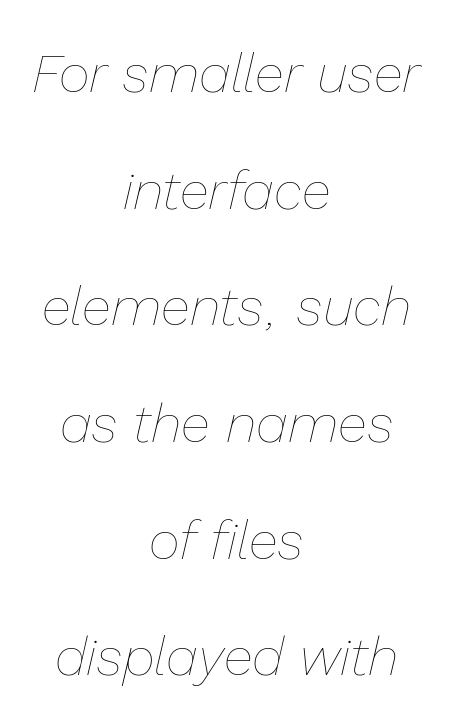
{"italic": "yes", "lean": "right", "slant_degrees": 13, "bold": "no", "weight": "thin", "width": "normal", "stroke_contrast": "low", "x_height": "medium", "monospaced": "no", "underline": "no", "align": "center", "line_spacing": "loose", "line_spacing_ratio": 2.16, "letter_spacing": "normal", "letter_spacing_em": 0.0, "glyph_px": 54}
